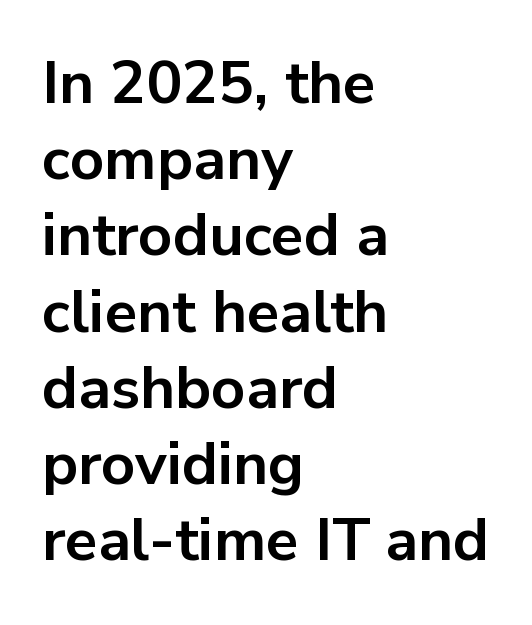
Interline gaps are of average width in this sample. Ordinary non-slanted type is in use. How heavy is the stroke? Heavy — this is a bold. A bare baseline throughout the passage. Compared with typical body copy, the letter spacing here is the same.
